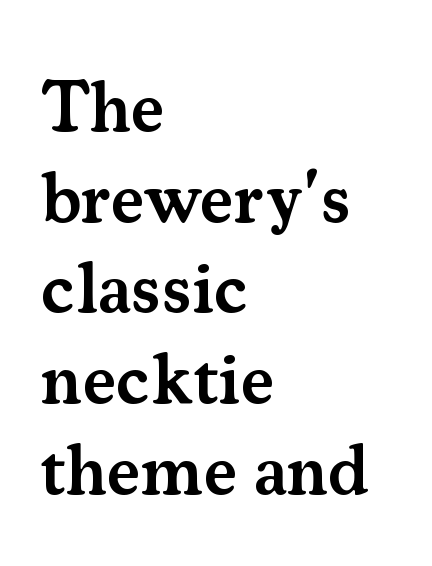
The image shows 72 px semibold serif type, upright; set left-aligned, normal line spacing (1.26x), normal letter spacing, not underlined; medium stroke contrast and a small x-height.
